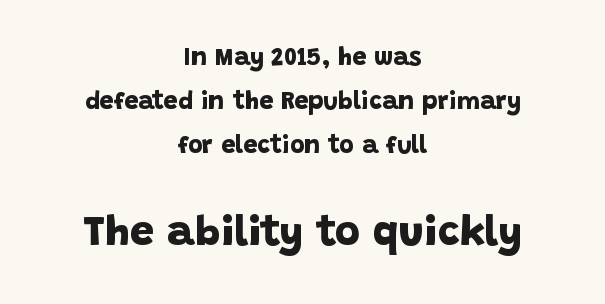
The image shows 43 px bold sans-serif type; set centered, line spacing 1.77x, normal letter spacing, not underlined; the second (bottom) block is 1.72x larger; low stroke contrast and a large x-height.
